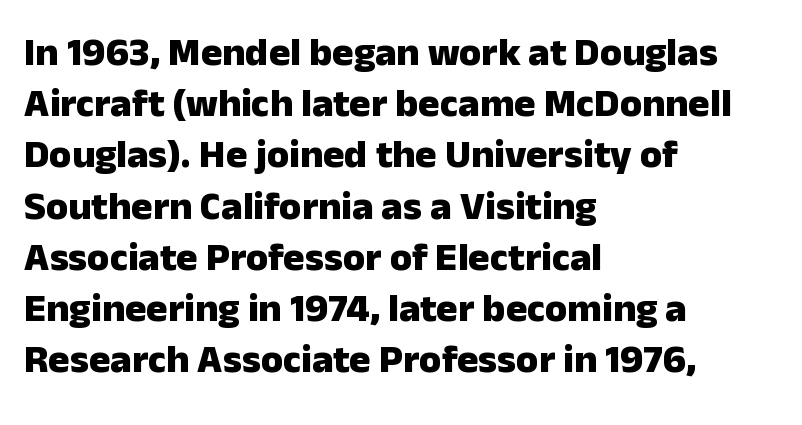
The glyphs in this specimen are sans serif. Characters remain perfectly vertical along every line. Note the varied advance widths — an 'i' is clearly narrower than an 'm'. The space directly below the letters is spotless.
